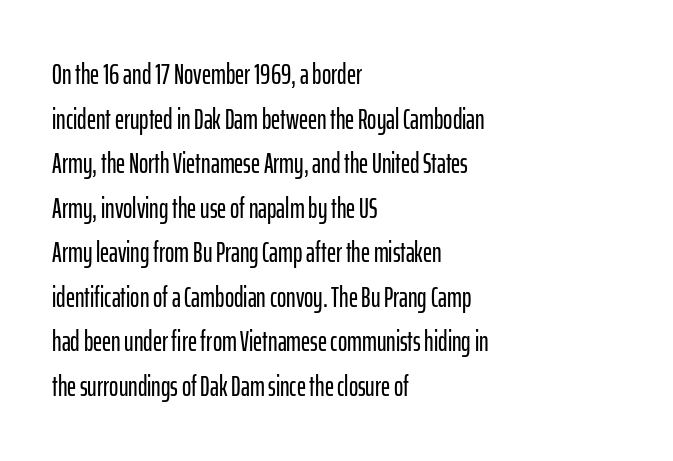
{"serif": "no", "italic": "no", "width": "condensed", "stroke_contrast": "low", "x_height": "medium", "monospaced": "no", "underline": "no", "align": "left", "line_spacing": "normal", "line_spacing_ratio": 1.59, "letter_spacing": "normal", "letter_spacing_em": 0.0, "glyph_px": 28}
